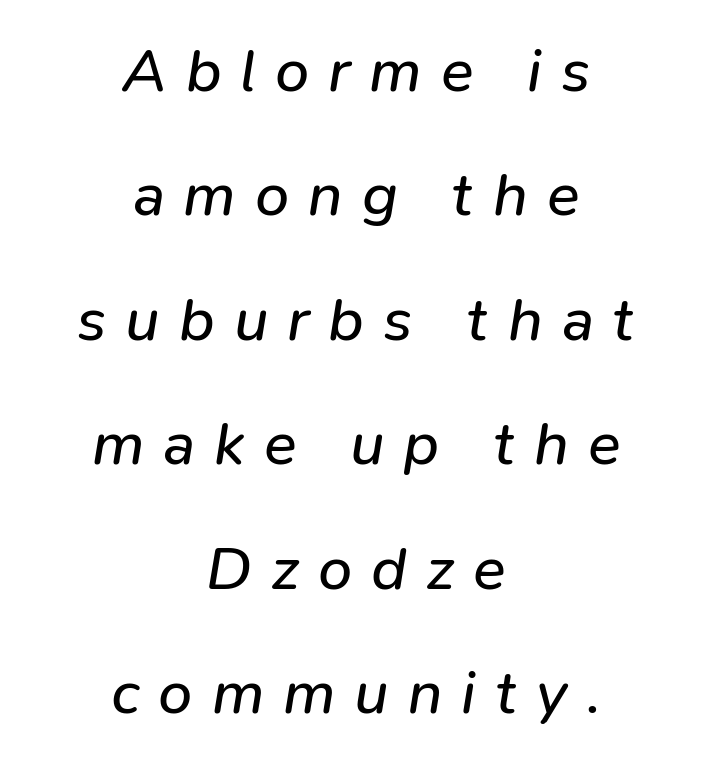
Q: Is the text bold? A: No.
Q: Is the text italic (slanted)? A: Yes, it leans right by about 9 degrees.
Q: Is the text underlined? A: No.
Q: How is the paragraph aligned? A: Centered.
Q: Is the spacing between letters normal or unusually wide? A: Unusually wide.
Q: Is the spacing between lines tight, normal or loose? A: Loose.
Q: Width (condensed, normal, or wide)? A: Normal.
Q: Stroke contrast? A: Low.
Q: x-height? A: Medium.
Q: Monospaced? A: No.
